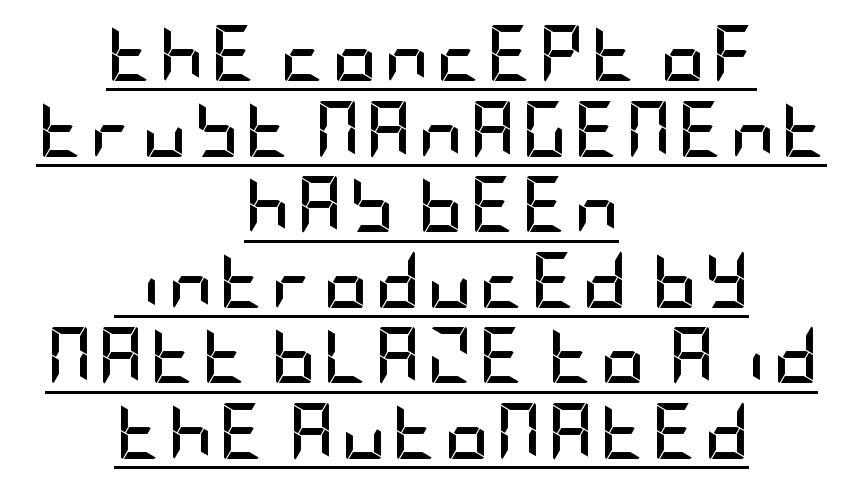
Check the space under the baseline: a stroke is drawn there. Does the leading feel generous? No, just average. Does the weight exceed regular? Yes, all the way to bold. Horizontal alignment here is central, giving a formal, balanced look. Serif or sans? Sans — the stroke terminals are bare. Style check: upright.
